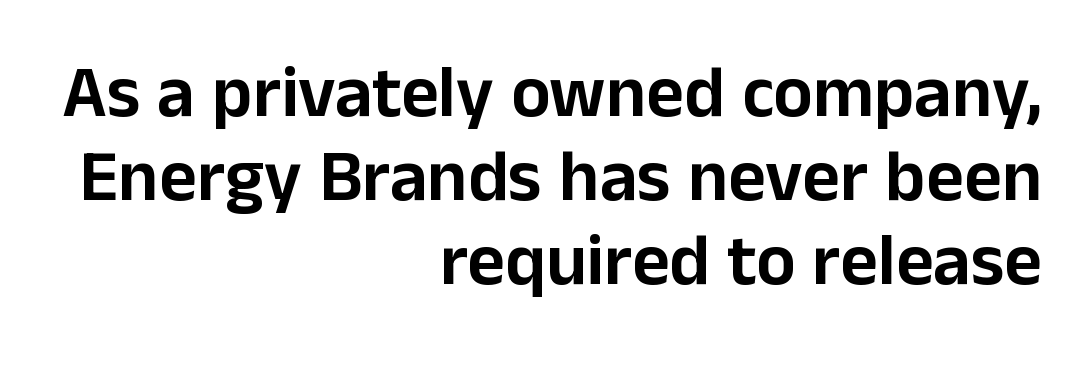
The image shows 73 px sans-serif type, upright; set right-aligned, tight line spacing (1.15x), normal letter spacing, not underlined; low stroke contrast and a medium x-height.
